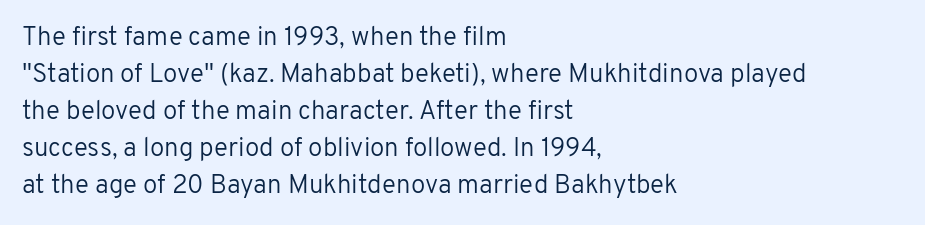
Q: Is the text bold? A: No.
Q: Is the text italic (slanted)? A: No, it is upright.
Q: Is the text underlined? A: No.
Q: How is the paragraph aligned? A: Left-aligned.
Q: Is the spacing between letters normal or unusually wide? A: Normal.
Q: Is the spacing between lines tight, normal or loose? A: Normal.
